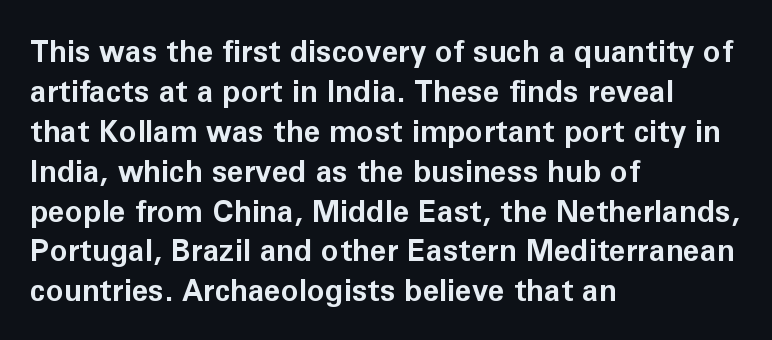
Q: Is the text bold? A: Yes.
Q: Is the text italic (slanted)? A: No, it is upright.
Q: Is the typeface a serif or a sans-serif typeface? A: Sans-serif.
Q: Is the text underlined? A: No.
Q: How is the paragraph aligned? A: Left-aligned.
Q: Is the spacing between letters normal or unusually wide? A: Normal.
Q: Is the spacing between lines tight, normal or loose? A: Normal.
Q: Width (condensed, normal, or wide)? A: Normal.
Q: Stroke contrast? A: Low.
Q: x-height? A: Medium.
Q: Monospaced? A: No.
